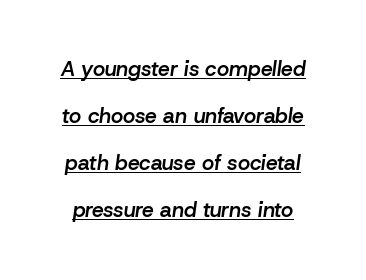
The image shows 21 px text type, italic (leaning right); set loose line spacing (2.24x), normal letter spacing, underlined.
